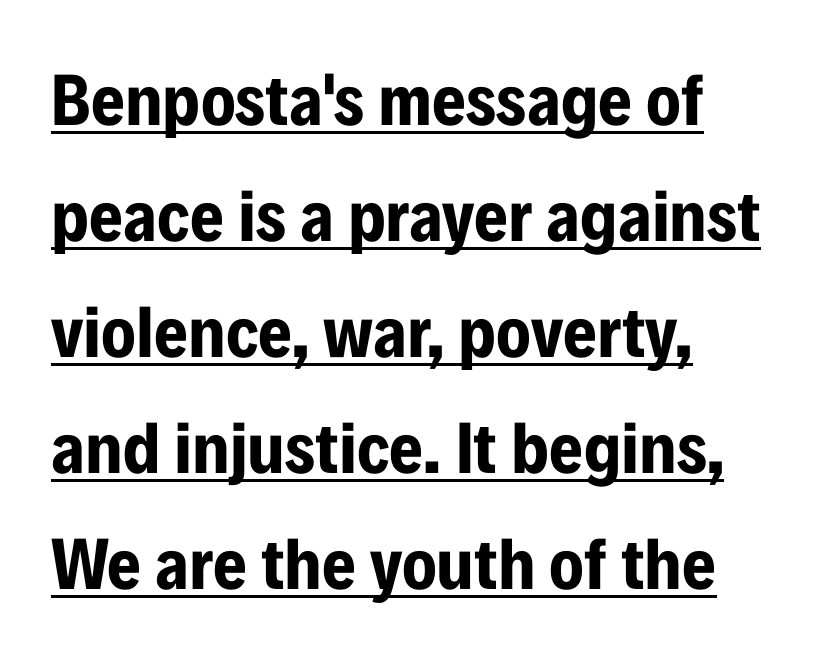
Horizontal alignment here is leftward, the default for most running prose. Spacing verdict: proportional, widths tailored to each character. The lines sit at an ordinary, default distance from one another. Nothing unusual about the tracking: characters are spaced as the font intends. Type style note: lacks serifs. Underline: present.
